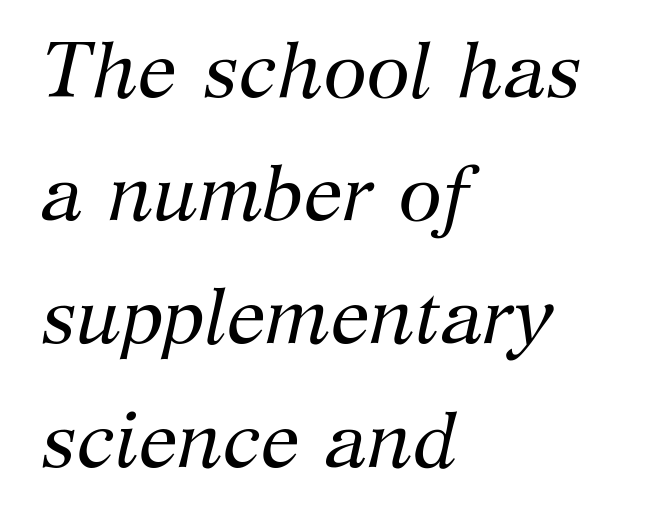
Q: Is the text bold? A: No.
Q: Is the text italic (slanted)? A: Yes, it leans right by about 12 degrees.
Q: Is the typeface a serif or a sans-serif typeface? A: Serif.
Q: Is the text underlined? A: No.
Q: How is the paragraph aligned? A: Left-aligned.
Q: Is the spacing between letters normal or unusually wide? A: Normal.
Q: Is the spacing between lines tight, normal or loose? A: Normal.
Q: Width (condensed, normal, or wide)? A: Normal.
Q: Stroke contrast? A: Medium.
Q: x-height? A: Medium.
Q: Monospaced? A: No.
